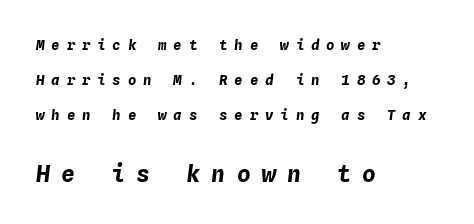
{"italic": "yes", "lean": "right", "slant_degrees": 4, "bold": "yes", "underline": "no", "align": "left", "line_spacing": "loose", "line_spacing_ratio": 2.49, "letter_spacing": "wide", "letter_spacing_em": 0.49, "larger_block": "second", "size_ratio": 1.64, "glyph_px": 23}
